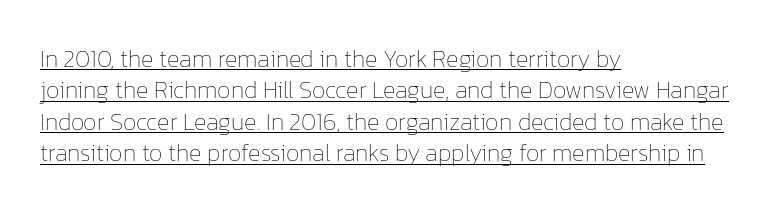
Visually the block forms a straight wall on the left and a jagged coastline on the right. The typography opts for an upright posture over an oblique one. The letterforms sit at book weight or below. Nobody touched the tracking dial on this one.
